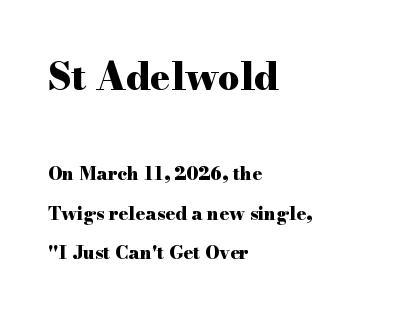
Q: Is the text bold? A: Yes.
Q: Is the text italic (slanted)? A: No, it is upright.
Q: Is the typeface a serif or a sans-serif typeface? A: Serif.
Q: Is the text underlined? A: No.
Q: How is the paragraph aligned? A: Left-aligned.
Q: Is the spacing between letters normal or unusually wide? A: Normal.
Q: Is the spacing between lines tight, normal or loose? A: Loose.
Q: Which block of text is set in a larger size, the first (top) or the second (bottom)? A: The first (top) one.
Q: Width (condensed, normal, or wide)? A: Wide.
Q: Stroke contrast? A: High.
Q: x-height? A: Small.
Q: Monospaced? A: No.
